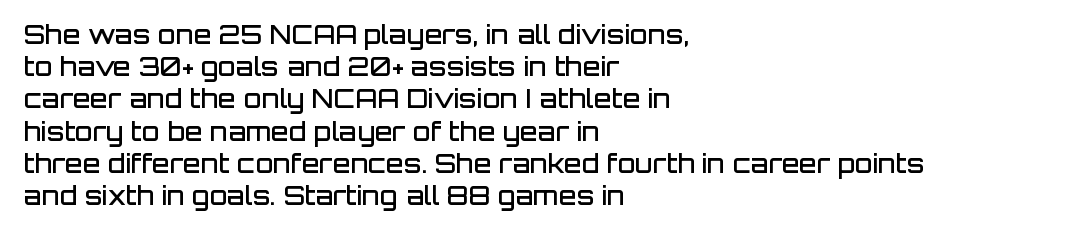
The image shows 26 px text type, upright; set left-aligned, line spacing 1.24x, normal letter spacing, not underlined.
